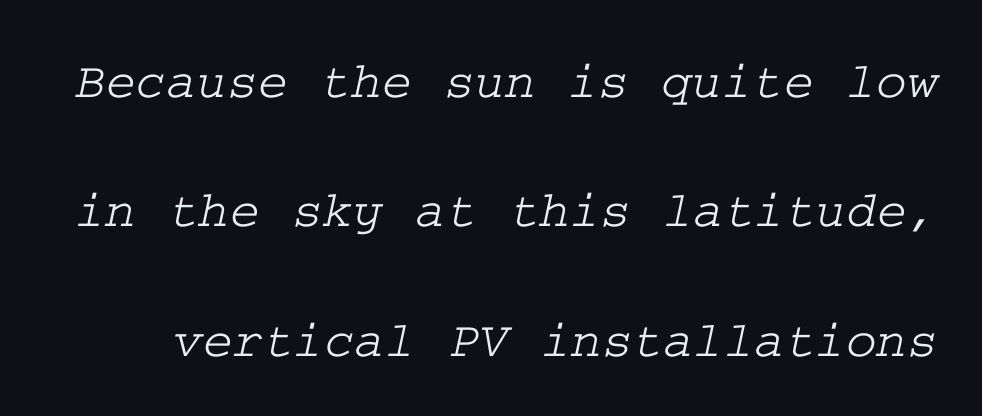
The image shows 52 px wide serif type; set loose line spacing (2.49x), normal letter spacing, not underlined; low stroke contrast and a medium x-height.
